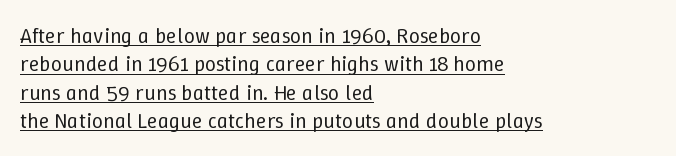
The image shows 22 px text type, upright; set left-aligned, normal line spacing (1.29x), normal letter spacing, underlined.
